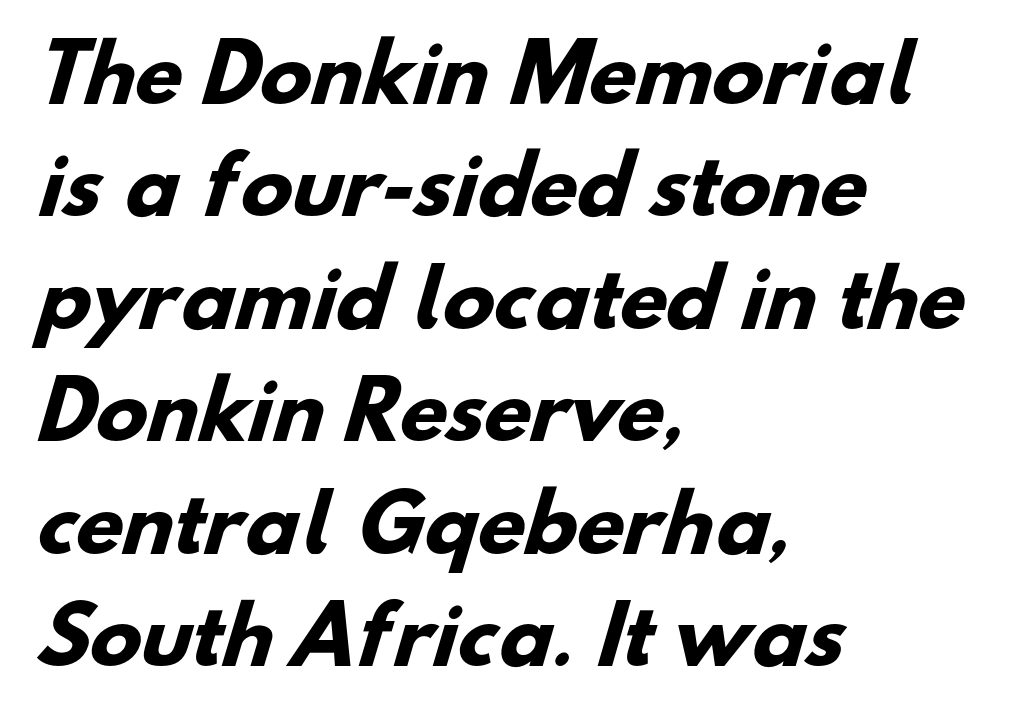
{"serif": "no", "bold": "yes", "weight": "heavy", "width": "normal", "stroke_contrast": "low", "x_height": "small", "monospaced": "no", "underline": "no", "align": "left", "line_spacing": "normal", "line_spacing_ratio": 1.46, "letter_spacing": "normal", "letter_spacing_em": 0.0, "glyph_px": 77}
